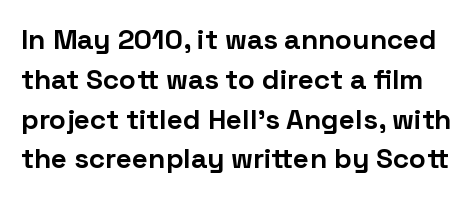
The image shows 28 px bold sans-serif type, upright; set normal line spacing (1.42x), normal letter spacing, not underlined; low stroke contrast and a medium x-height.
